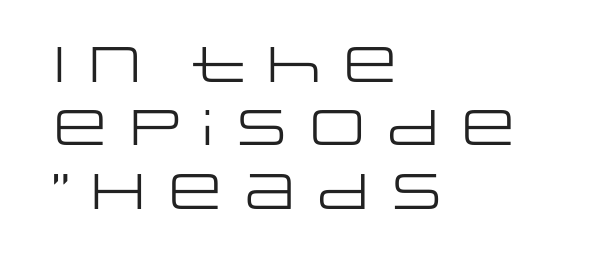
Characters follow at the spacing the type designer built in. Each letter keeps its own natural width here, so spacing adapts to shape. Rendered with straight, roman letterforms. Every row of glyphs begins at an identical x-position on the left. Only glyphs here, with clear space below each row. Unlike a traditional serif, this face leaves its strokes unadorned.
